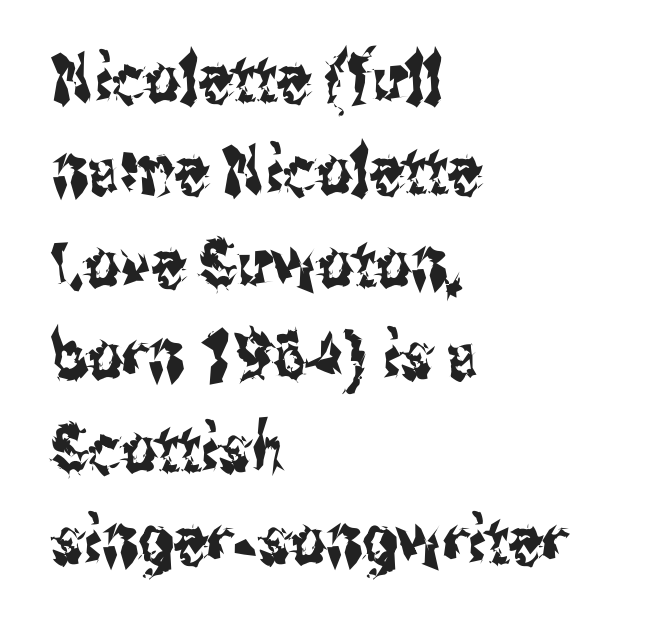
{"serif": "no", "italic": "no", "width": "condensed", "stroke_contrast": "medium", "x_height": "medium", "monospaced": "no", "underline": "no", "align": "left", "line_spacing": "normal", "line_spacing_ratio": 1.36, "letter_spacing": "normal", "letter_spacing_em": 0.0, "glyph_px": 68}
